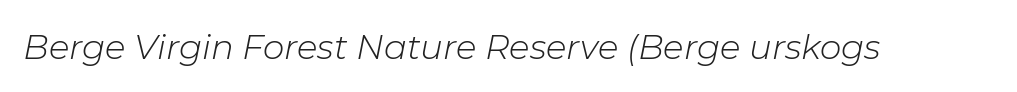
The font sits on the lighter half of the weight spectrum, regular included. The face used here is proportionally spaced, like ordinary book or web type. This sample uses an oblique cut, with every glyph tilted off the vertical. These lines keep a tight, regular rhythm from letter to letter.
